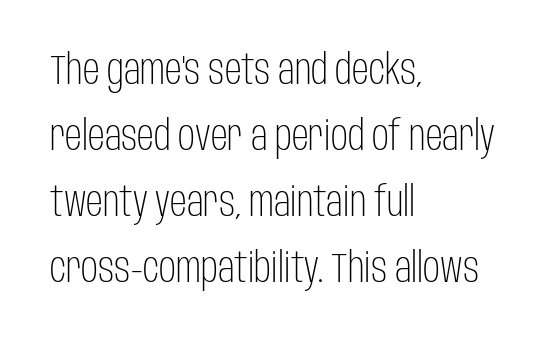
Nope, no serifs anywhere on these letters. One-word summary of the alignment: left. Weight class: somewhere from thin through regular. The rendering uses natural spacing where letterforms have individual widths. Posture: upright roman. Summary of vertical rhythm: regular, with standard interline spacing.
